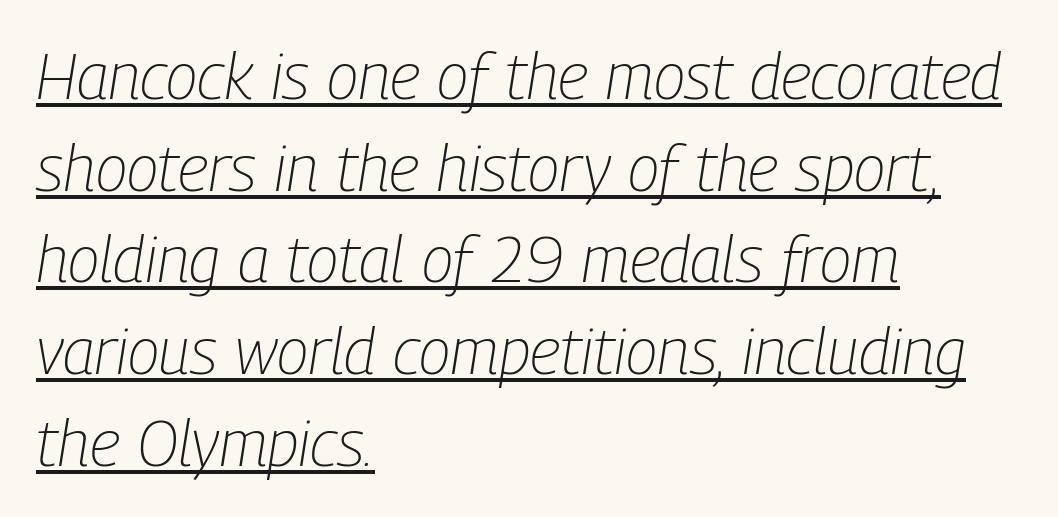
Q: Is the text bold? A: No.
Q: Is the text italic (slanted)? A: Yes, it leans right by about 9 degrees.
Q: Is the text underlined? A: Yes.
Q: How is the paragraph aligned? A: Left-aligned.
Q: Is the spacing between letters normal or unusually wide? A: Normal.
Q: Is the spacing between lines tight, normal or loose? A: Normal.
Q: Width (condensed, normal, or wide)? A: Condensed.
Q: Stroke contrast? A: Low.
Q: x-height? A: Medium.
Q: Monospaced? A: No.
